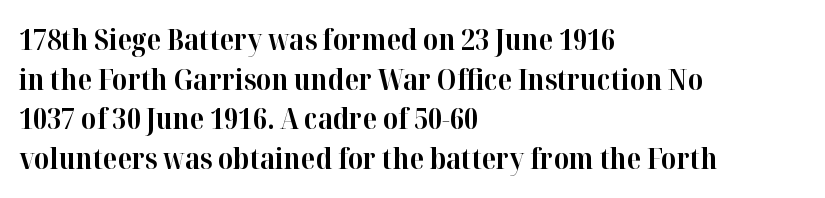
{"serif": "yes", "italic": "no", "bold": "yes", "weight": "bold", "width": "normal", "stroke_contrast": "high", "x_height": "medium", "monospaced": "no", "underline": "no", "align": "left", "line_spacing": "normal", "line_spacing_ratio": 1.37, "letter_spacing": "normal", "letter_spacing_em": 0.0, "glyph_px": 29}
